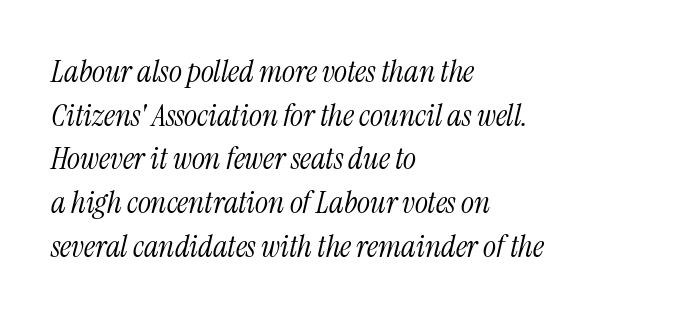
The image shows 31 px light, condensed serif type, italic (leaning right); set left-aligned, normal line spacing (1.41x), normal letter spacing, not underlined; medium stroke contrast and a medium x-height.
